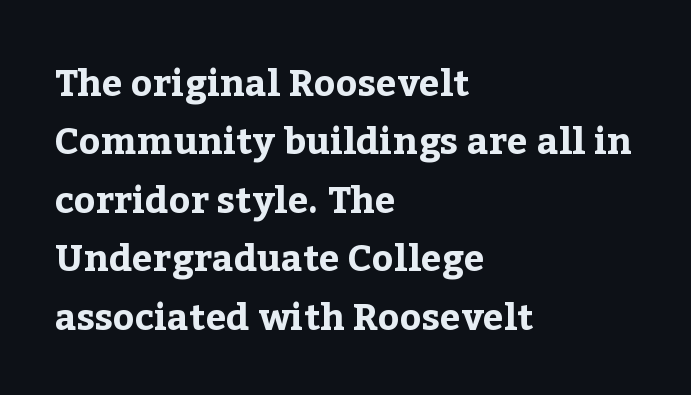
Character widths vary here, with narrow letters taking less room than wide ones. This rendering uses left alignment, leaving the right contour irregular. Spacing between characters is what you'd get straight out of the box. Look at the bottom of the vertical strokes: they flare into serifs here. The string is rendered with underlining switched off.
